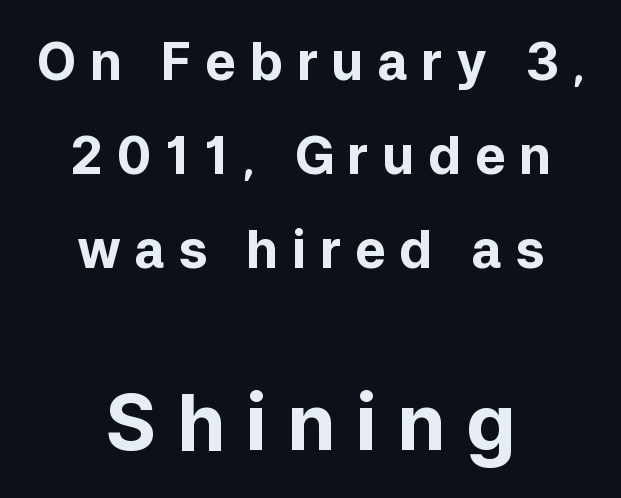
The image shows 78 px bold sans-serif type, upright; set centered, line spacing 1.81x, unusually wide letter spacing (+0.26 em), not underlined; the second (bottom) block is 1.5x larger; low stroke contrast and a medium x-height.
